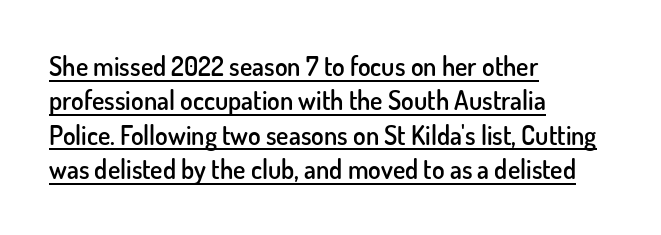
{"italic": "no", "bold": "semi", "underline": "yes", "align": "left", "line_spacing": "normal", "line_spacing_ratio": 1.32, "letter_spacing": "normal", "letter_spacing_em": 0.0, "glyph_px": 26}
